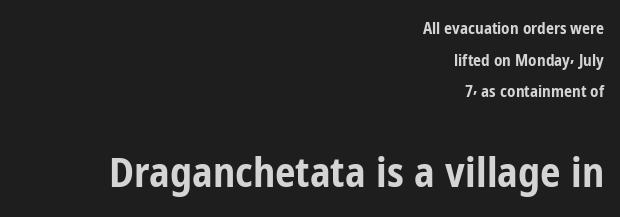
Nope, not italic — everything's standing straight. Strokes here are thick enough to call this a true bold. Nope, no serifs anywhere on these letters. Check under the words: just untouched page. Students, observe: this is what heavily led, spacious text looks like.
